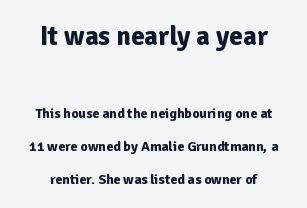
The image shows 27 px bold type, upright; set centered, loose line spacing (2.35x), normal letter spacing, not underlined; the first (top) block is 1.93x larger.
